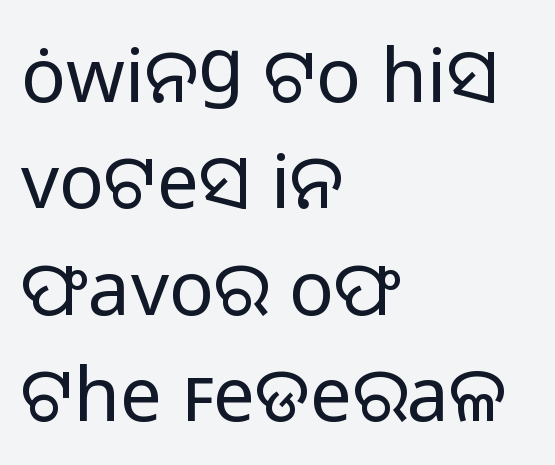
Q: Is the text bold? A: No.
Q: Is the text italic (slanted)? A: No, it is upright.
Q: Is the typeface a serif or a sans-serif typeface? A: Sans-serif.
Q: Is the text underlined? A: No.
Q: How is the paragraph aligned? A: Left-aligned.
Q: Is the spacing between letters normal or unusually wide? A: Normal.
Q: Is the spacing between lines tight, normal or loose? A: Normal.
Q: Width (condensed, normal, or wide)? A: Normal.
Q: Stroke contrast? A: Low.
Q: x-height? A: Medium.
Q: Monospaced? A: No.
